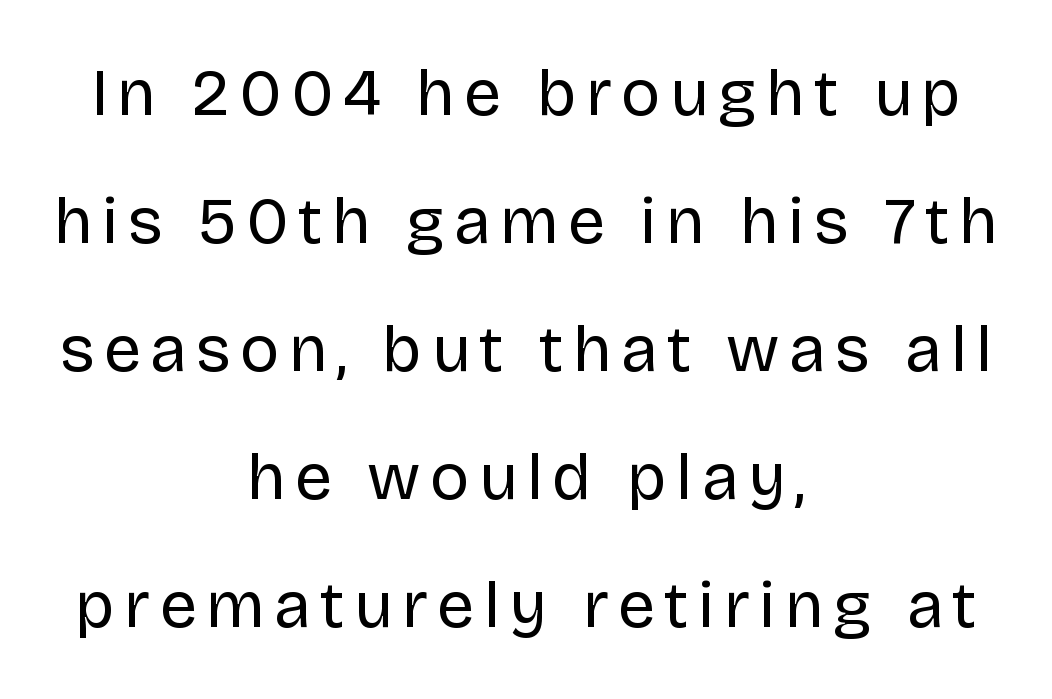
Q: Is the text bold? A: No.
Q: Is the text italic (slanted)? A: No, it is upright.
Q: Is the typeface a serif or a sans-serif typeface? A: Sans-serif.
Q: Is the text underlined? A: No.
Q: How is the paragraph aligned? A: Centered.
Q: Is the spacing between lines tight, normal or loose? A: Loose.
Q: Width (condensed, normal, or wide)? A: Normal.
Q: Stroke contrast? A: Low.
Q: x-height? A: Large.
Q: Monospaced? A: No.
